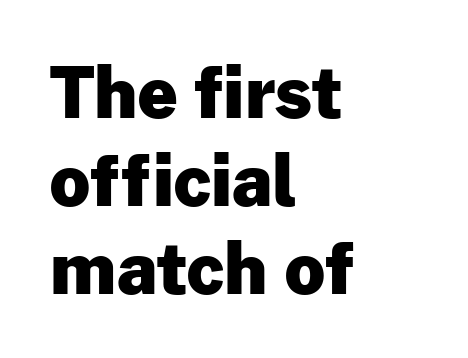
There is no visible air inserted between adjacent glyphs. The glyphs are unaccompanied by any horizontal stroke below them. The specimen reads as upright at a glance. Does the leading feel generous? No, just average. A typesetter would call this proportional, since set widths differ per character.
